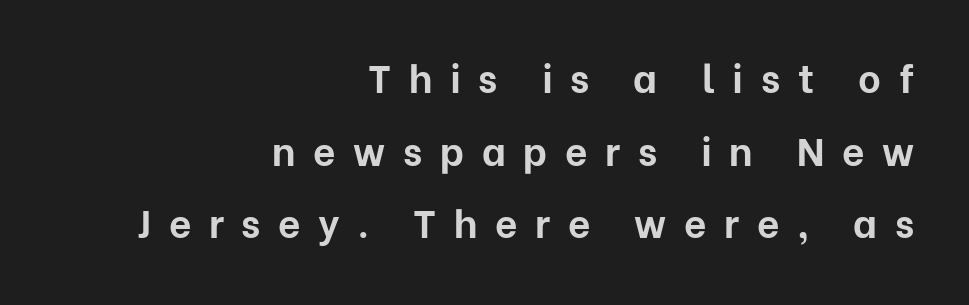
Q: Is the text bold? A: Yes.
Q: Is the text italic (slanted)? A: No, it is upright.
Q: Is the typeface a serif or a sans-serif typeface? A: Sans-serif.
Q: Is the text underlined? A: No.
Q: How is the paragraph aligned? A: Right-aligned.
Q: Is the spacing between letters normal or unusually wide? A: Unusually wide.
Q: Width (condensed, normal, or wide)? A: Normal.
Q: Stroke contrast? A: Low.
Q: x-height? A: Medium.
Q: Monospaced? A: No.
